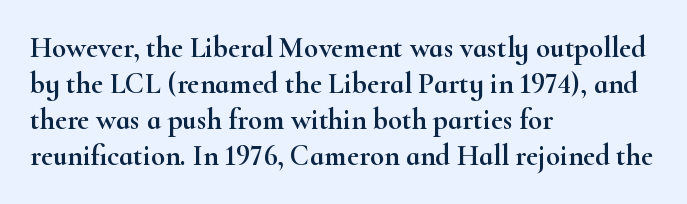
Q: Is the text italic (slanted)? A: No, it is upright.
Q: Is the typeface a serif or a sans-serif typeface? A: Serif.
Q: Is the text underlined? A: No.
Q: How is the paragraph aligned? A: Left-aligned.
Q: Is the spacing between letters normal or unusually wide? A: Normal.
Q: Width (condensed, normal, or wide)? A: Wide.
Q: Stroke contrast? A: High.
Q: x-height? A: Small.
Q: Monospaced? A: No.
